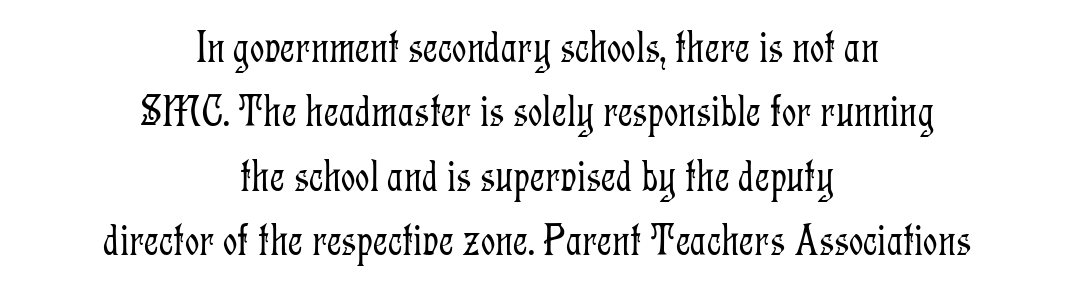
{"serif": "yes", "italic": "no", "bold": "no", "weight": "light", "width": "condensed", "stroke_contrast": "low", "x_height": "medium", "monospaced": "no", "underline": "no", "align": "center", "line_spacing": "normal", "line_spacing_ratio": 1.43, "letter_spacing": "normal", "letter_spacing_em": 0.0, "glyph_px": 45}
